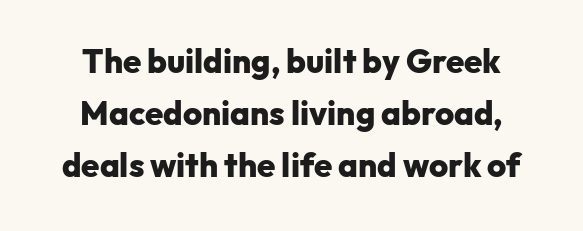
{"serif": "no", "italic": "no", "bold": "yes", "weight": "heavy", "width": "normal", "stroke_contrast": "low", "x_height": "medium", "monospaced": "no", "underline": "no", "line_spacing": "normal", "line_spacing_ratio": 1.58, "letter_spacing": "normal", "letter_spacing_em": 0.0, "glyph_px": 33}
